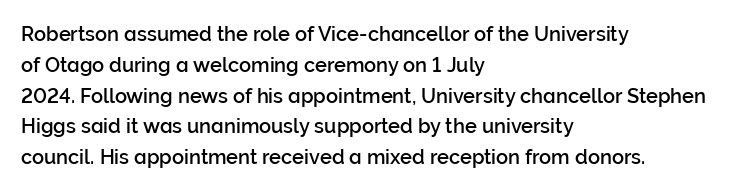
{"italic": "no", "underline": "no", "align": "left", "line_spacing": "normal", "line_spacing_ratio": 1.54, "letter_spacing": "normal", "letter_spacing_em": 0.0, "glyph_px": 20}
